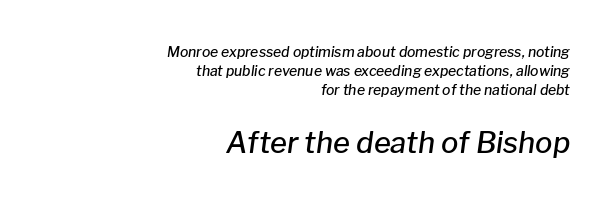
{"italic": "yes", "lean": "right", "slant_degrees": 8, "bold": "semi", "weight": "semibold", "width": "normal", "stroke_contrast": "low", "x_height": "medium", "monospaced": "no", "underline": "no", "align": "right", "line_spacing": "normal", "line_spacing_ratio": 1.37, "letter_spacing": "normal", "letter_spacing_em": 0.0, "larger_block": "second", "size_ratio": 2.07, "glyph_px": 29}
